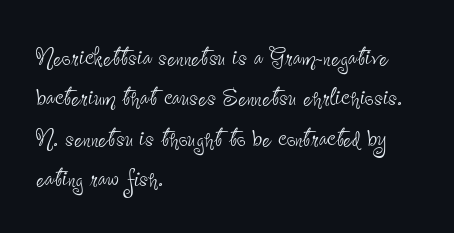
The image shows 31 px thin, condensed sans-serif type; set left-aligned, normal line spacing (1.3x), normal letter spacing, not underlined; low stroke contrast and a small x-height.
